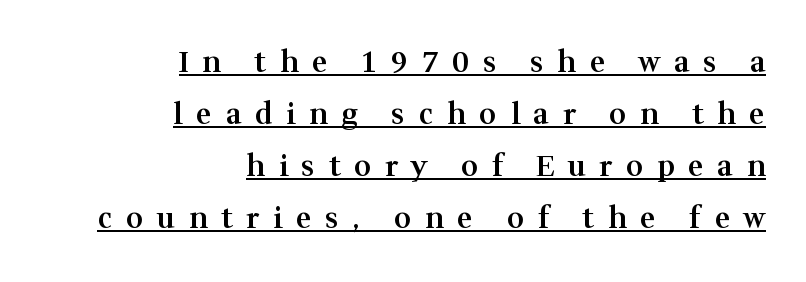
Firm but not heavy-handed strokes: this text is semibold. Spacing verdict: proportional, widths tailored to each character. This is serif lettering, the kind often seen in printed books. Nope, not italic — everything's standing straight. Looks like someone drew a line under every word here.
